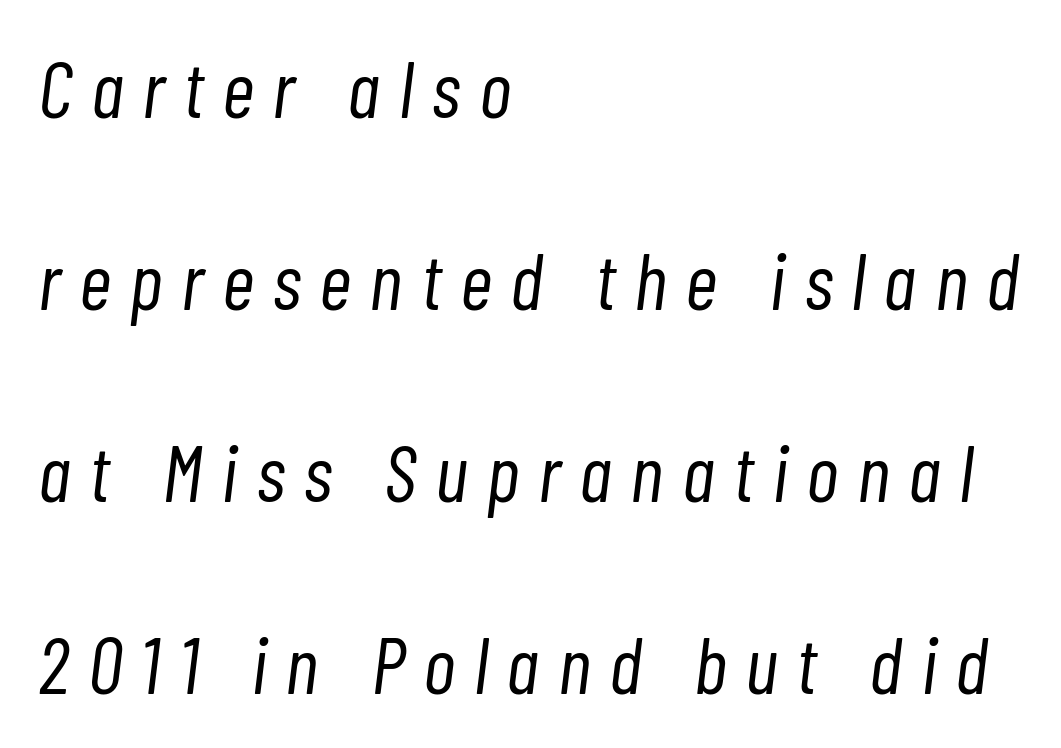
The face used here is rendered with a markedly widened letterfit. These lines stand farther apart than default settings would place them. Underlining? Definitely not there. Heft: none added — not bold. The passage shown leans; its letterforms are oblique. Line starts are locked; line ends wander.
